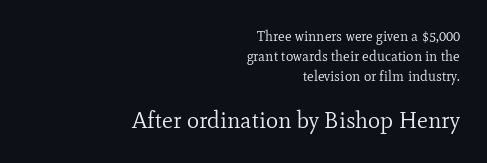
{"italic": "no", "bold": "no", "underline": "no", "align": "right", "line_spacing": "normal", "line_spacing_ratio": 1.43, "letter_spacing": "normal", "letter_spacing_em": 0.0, "larger_block": "second", "size_ratio": 1.64, "glyph_px": 23}
